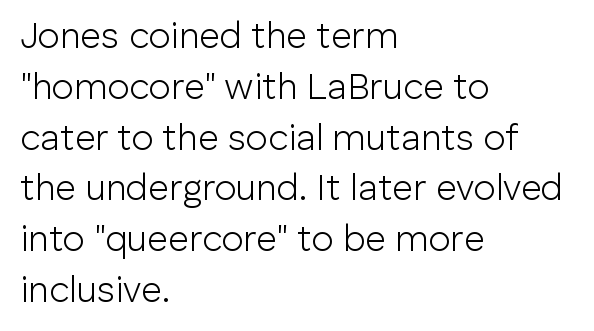
Descenders hang freely into open space. Horizontal alignment here is leftward, the default for most running prose. Ink coverage per letter is moderate at most. The letters stand upright; this is a roman face. Is there much room between lines? A standard amount, neither cramped nor airy. Characters follow at the spacing the type designer built in.
